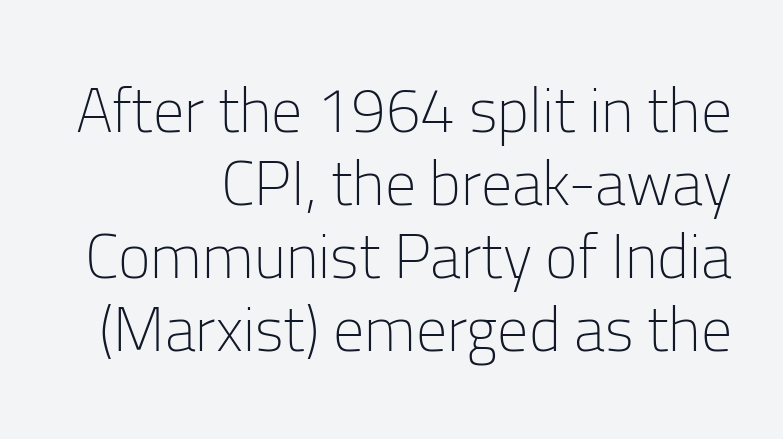
The image shows 62 px light sans-serif type, upright; set right-aligned, line spacing 1.18x, normal letter spacing, not underlined; low stroke contrast and a medium x-height.
